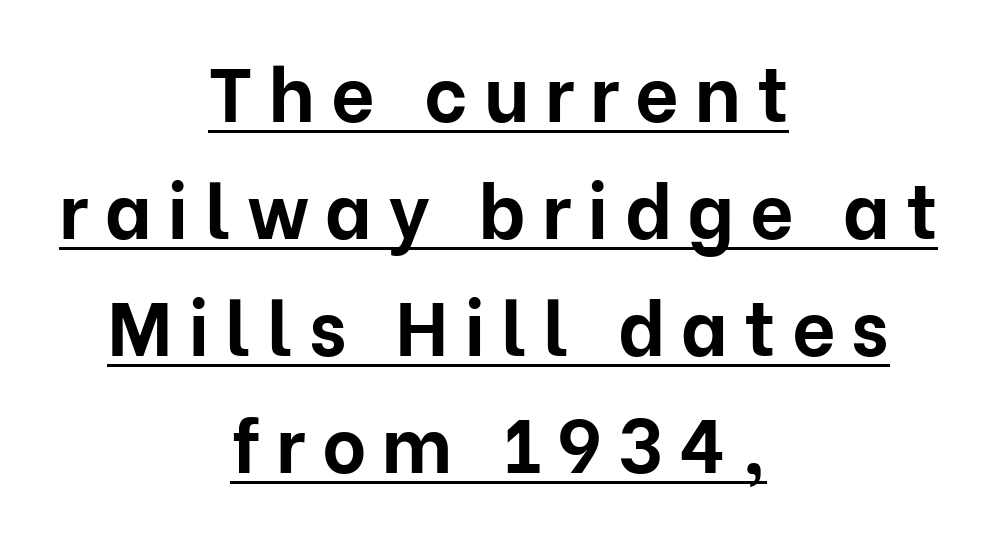
{"serif": "no", "italic": "no", "bold": "yes", "weight": "bold", "width": "normal", "stroke_contrast": "low", "x_height": "medium", "monospaced": "no", "underline": "yes", "align": "center", "line_spacing": "normal", "line_spacing_ratio": 1.54, "letter_spacing": "wide", "letter_spacing_em": 0.21, "glyph_px": 76}
